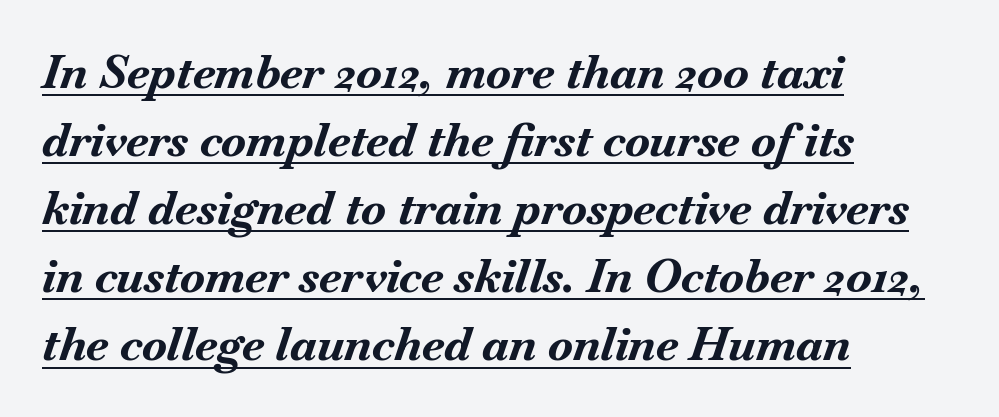
Q: Is the text bold? A: Yes.
Q: Is the text italic (slanted)? A: Yes, it leans right by about 18 degrees.
Q: Is the text underlined? A: Yes.
Q: How is the paragraph aligned? A: Left-aligned.
Q: Is the spacing between letters normal or unusually wide? A: Normal.
Q: Is the spacing between lines tight, normal or loose? A: Normal.
Q: Width (condensed, normal, or wide)? A: Normal.
Q: Stroke contrast? A: Medium.
Q: x-height? A: Small.
Q: Monospaced? A: No.
